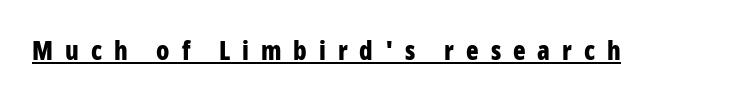
Pretty heavy lettering here — definitely bold. Underlined type. It's the straight-up-and-down kind of type. How are the letters spaced? Widely, with obvious added tracking.
